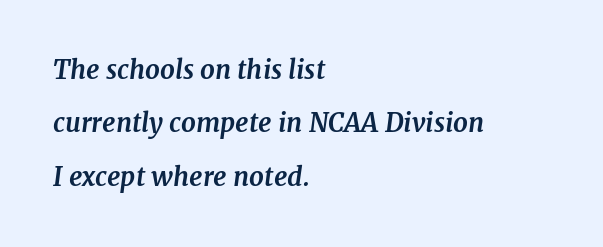
{"italic": "yes", "lean": "right", "slant_degrees": 7, "bold": "yes", "underline": "no", "align": "left", "line_spacing": "loose", "line_spacing_ratio": 2.05, "letter_spacing": "normal", "letter_spacing_em": 0.0, "glyph_px": 26}
